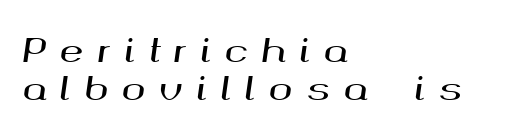
Honestly, there is no underline to notice here at all. The compositor pushed each line to the left boundary. The rendering uses natural spacing where letterforms have individual widths. How are the letters spaced? Widely, with obvious added tracking.
